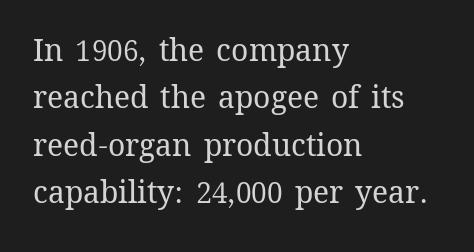
Q: Is the text bold? A: No.
Q: Is the text italic (slanted)? A: No, it is upright.
Q: Is the text underlined? A: No.
Q: How is the paragraph aligned? A: Left-aligned.
Q: Is the spacing between letters normal or unusually wide? A: Normal.
Q: Is the spacing between lines tight, normal or loose? A: Normal.
Q: Width (condensed, normal, or wide)? A: Normal.
Q: Stroke contrast? A: Medium.
Q: x-height? A: Medium.
Q: Monospaced? A: No.
